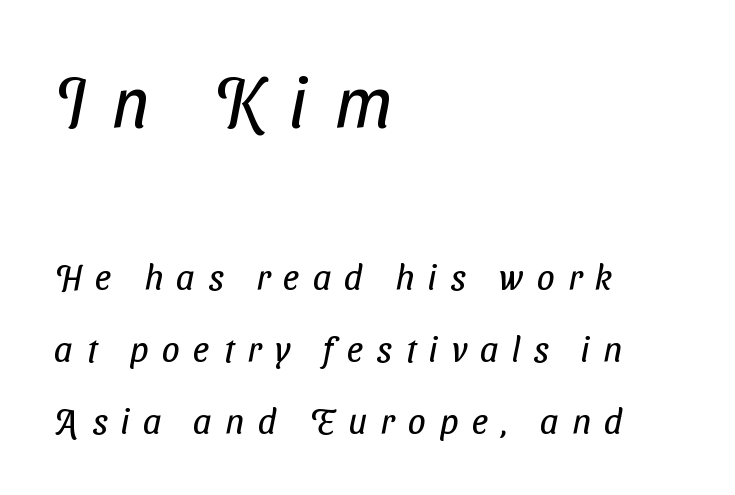
{"serif": "no", "bold": "no", "weight": "regular", "width": "condensed", "stroke_contrast": "low", "x_height": "medium", "monospaced": "no", "underline": "no", "align": "left", "line_spacing": "loose", "line_spacing_ratio": 2.0, "letter_spacing": "wide", "letter_spacing_em": 0.37, "larger_block": "first", "size_ratio": 1.97, "glyph_px": 71}
